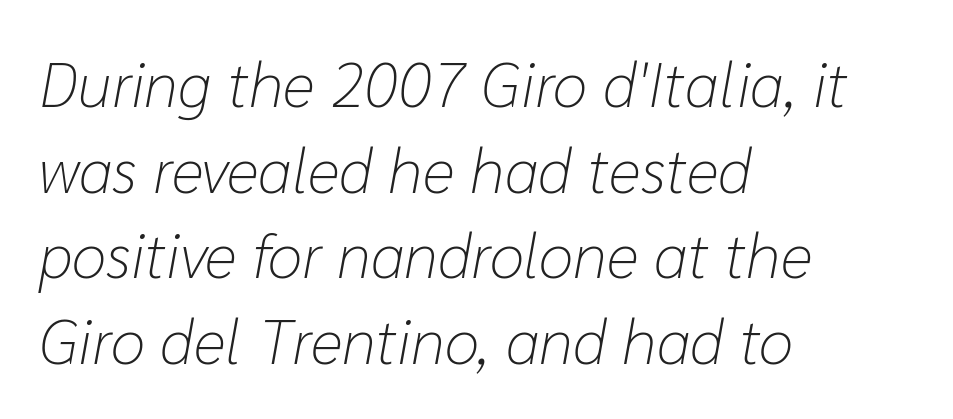
Q: Is the text bold? A: No.
Q: Is the text italic (slanted)? A: Yes, it leans right by about 10 degrees.
Q: Is the text underlined? A: No.
Q: How is the paragraph aligned? A: Left-aligned.
Q: Is the spacing between letters normal or unusually wide? A: Normal.
Q: Is the spacing between lines tight, normal or loose? A: Normal.
Q: Width (condensed, normal, or wide)? A: Normal.
Q: Stroke contrast? A: Low.
Q: x-height? A: Medium.
Q: Monospaced? A: No.
